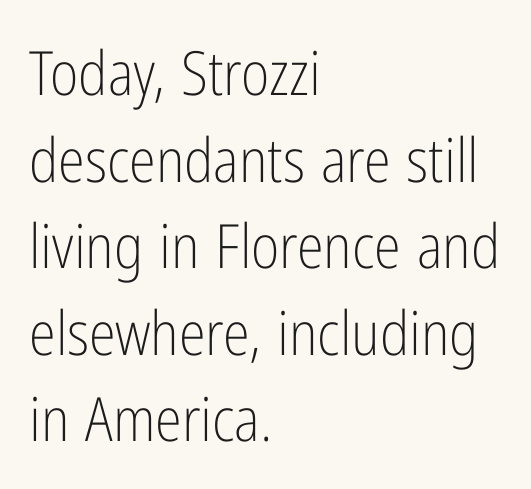
{"serif": "no", "italic": "no", "bold": "no", "weight": "light", "width": "condensed", "stroke_contrast": "low", "x_height": "medium", "monospaced": "no", "underline": "no", "align": "left", "line_spacing": "normal", "line_spacing_ratio": 1.42, "letter_spacing": "normal", "letter_spacing_em": 0.0, "glyph_px": 61}
